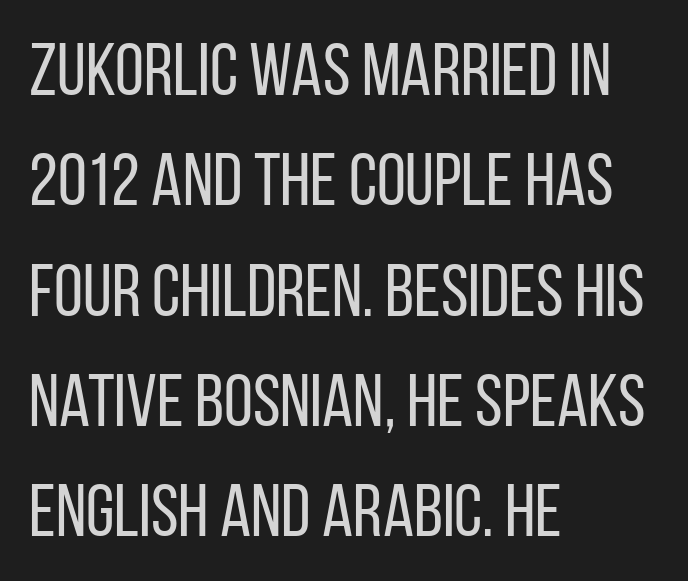
{"serif": "no", "italic": "no", "bold": "no", "weight": "regular", "width": "condensed", "stroke_contrast": "low", "x_height": "large", "monospaced": "no", "underline": "no", "align": "left", "line_spacing": "normal", "line_spacing_ratio": 1.49, "letter_spacing": "normal", "letter_spacing_em": 0.0, "glyph_px": 74}
